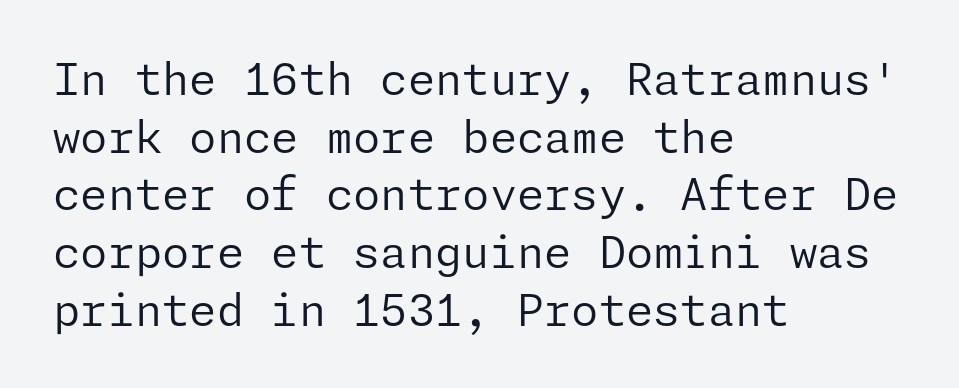
Q: Is the text bold? A: No.
Q: Is the text italic (slanted)? A: No, it is upright.
Q: Is the typeface a serif or a sans-serif typeface? A: Sans-serif.
Q: Is the text underlined? A: No.
Q: How is the paragraph aligned? A: Left-aligned.
Q: Is the spacing between letters normal or unusually wide? A: Normal.
Q: Is the spacing between lines tight, normal or loose? A: Normal.
Q: Width (condensed, normal, or wide)? A: Normal.
Q: Stroke contrast? A: Low.
Q: x-height? A: Medium.
